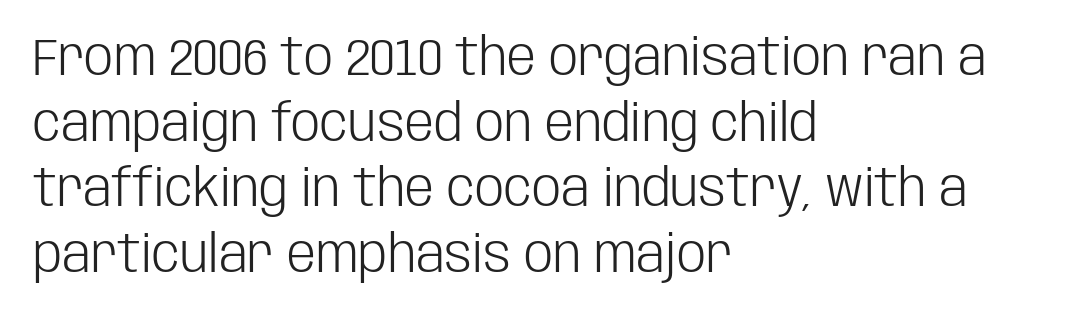
The image shows 52 px light, condensed sans-serif type, upright; set left-aligned, normal line spacing (1.26x), normal letter spacing, not underlined; low stroke contrast and a large x-height.
